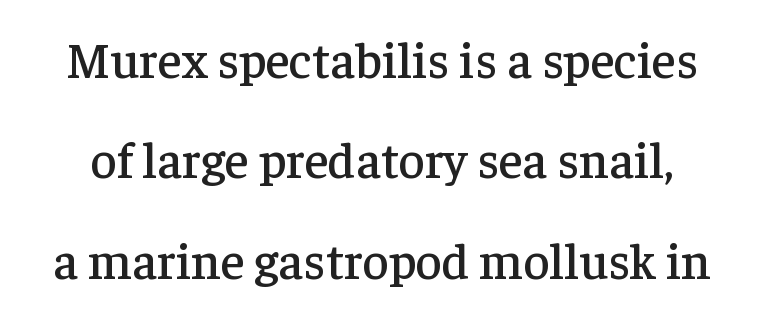
{"serif": "yes", "italic": "no", "width": "normal", "stroke_contrast": "low", "x_height": "medium", "monospaced": "no", "underline": "no", "line_spacing": "loose", "line_spacing_ratio": 1.97, "letter_spacing": "normal", "letter_spacing_em": 0.0, "glyph_px": 51}
